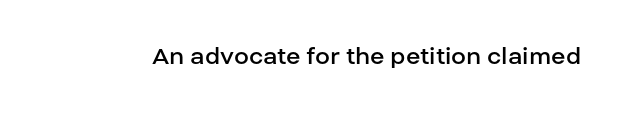
The image shows 27 px text type, upright; set normal letter spacing, not underlined.
